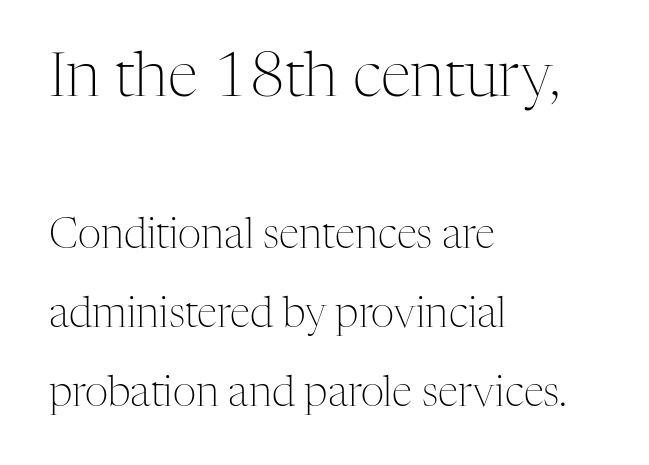
The image shows 61 px light serif type, upright; set left-aligned, loose line spacing (1.93x), normal letter spacing, not underlined; the first (top) block is 1.49x larger; medium stroke contrast and a medium x-height.
